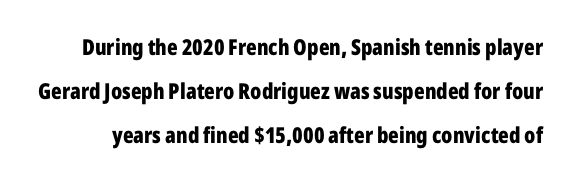
Q: Is the text bold? A: Yes.
Q: Is the text italic (slanted)? A: No, it is upright.
Q: Is the text underlined? A: No.
Q: Is the spacing between letters normal or unusually wide? A: Normal.
Q: Is the spacing between lines tight, normal or loose? A: Loose.
